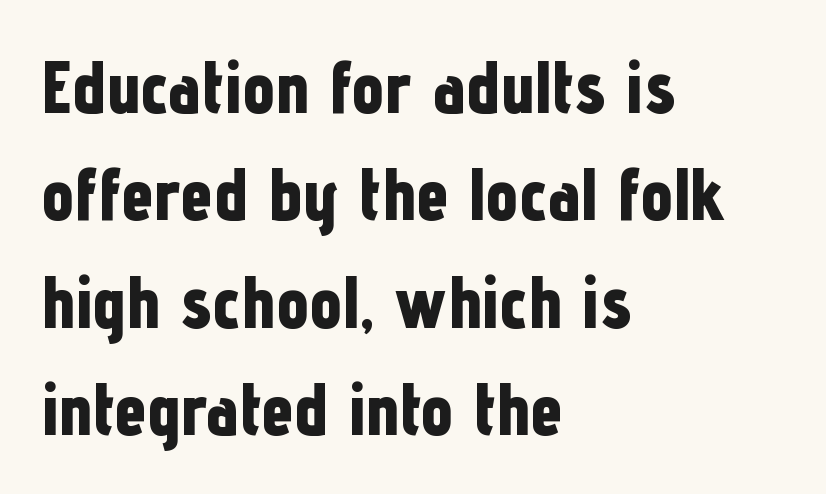
The image shows 73 px bold, condensed sans-serif type, upright; set left-aligned, normal line spacing (1.47x), normal letter spacing, not underlined; low stroke contrast and a medium x-height.
